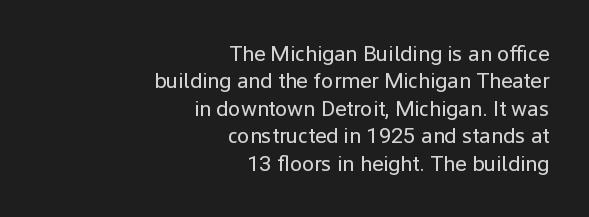
The image shows 22 px text type, upright; set right-aligned, normal line spacing (1.25x), normal letter spacing, not underlined.
